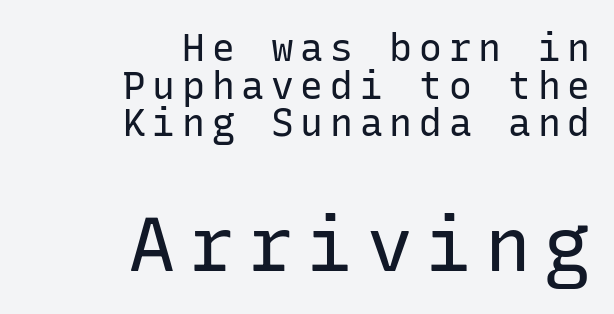
Q: Is the text bold? A: No.
Q: Is the text italic (slanted)? A: No, it is upright.
Q: Is the typeface a serif or a sans-serif typeface? A: Sans-serif.
Q: Is the text underlined? A: No.
Q: How is the paragraph aligned? A: Right-aligned.
Q: Is the spacing between lines tight, normal or loose? A: Tight.
Q: Which block of text is set in a larger size, the first (top) or the second (bottom)? A: The second (bottom) one.
Q: Width (condensed, normal, or wide)? A: Normal.
Q: Stroke contrast? A: Low.
Q: x-height? A: Medium.
Q: Monospaced? A: Yes.
